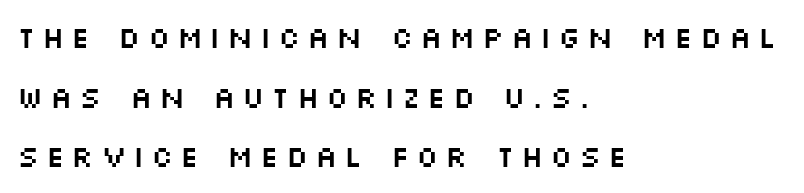
Q: Is the text italic (slanted)? A: No, it is upright.
Q: Is the typeface a serif or a sans-serif typeface? A: Sans-serif.
Q: Is the text underlined? A: No.
Q: How is the paragraph aligned? A: Left-aligned.
Q: Is the spacing between letters normal or unusually wide? A: Unusually wide.
Q: Is the spacing between lines tight, normal or loose? A: Loose.
Q: Width (condensed, normal, or wide)? A: Wide.
Q: Stroke contrast? A: Medium.
Q: x-height? A: Large.
Q: Monospaced? A: No.
